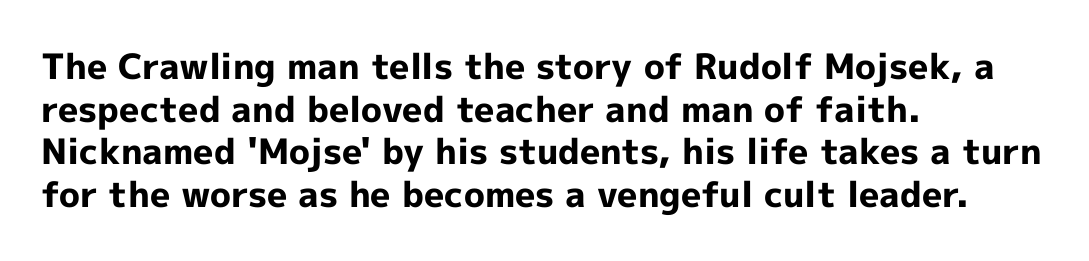
Q: Is the text bold? A: Yes.
Q: Is the text italic (slanted)? A: No, it is upright.
Q: Is the typeface a serif or a sans-serif typeface? A: Sans-serif.
Q: Is the text underlined? A: No.
Q: How is the paragraph aligned? A: Left-aligned.
Q: Is the spacing between letters normal or unusually wide? A: Normal.
Q: Width (condensed, normal, or wide)? A: Normal.
Q: x-height? A: Medium.
Q: Monospaced? A: No.
